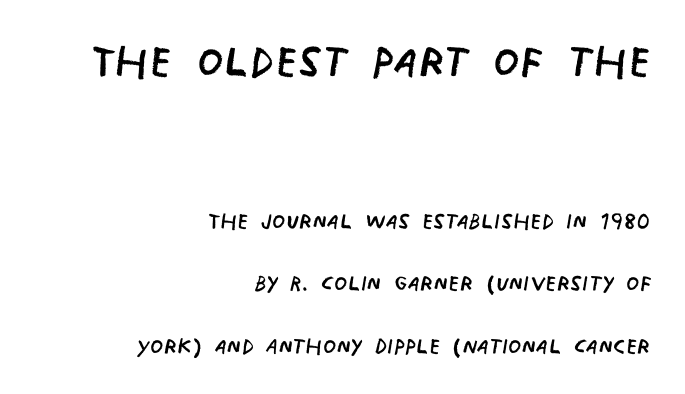
Q: Is the text bold? A: No.
Q: Is the typeface a serif or a sans-serif typeface? A: Sans-serif.
Q: Is the text underlined? A: No.
Q: How is the paragraph aligned? A: Right-aligned.
Q: Is the spacing between letters normal or unusually wide? A: Normal.
Q: Is the spacing between lines tight, normal or loose? A: Loose.
Q: Which block of text is set in a larger size, the first (top) or the second (bottom)? A: The first (top) one.
Q: Width (condensed, normal, or wide)? A: Condensed.
Q: Stroke contrast? A: Low.
Q: x-height? A: Large.
Q: Monospaced? A: No.
